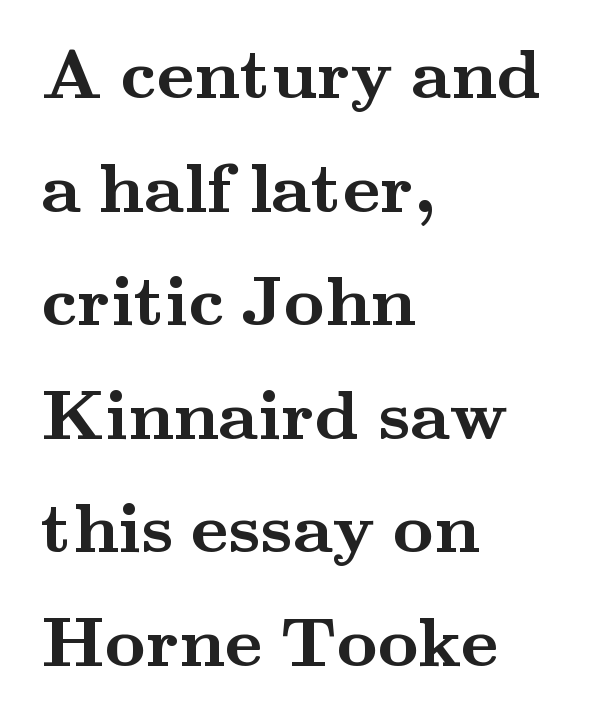
Each letter keeps its own natural width here, so spacing adapts to shape. This is heavy type, rendered in bold. Ascenders rise straight up at ninety degrees. The passage shown is not underscored anywhere. Is the block centered? No — it sits flush against the left margin. You could call the tracking neutral — neither tight nor loose.
